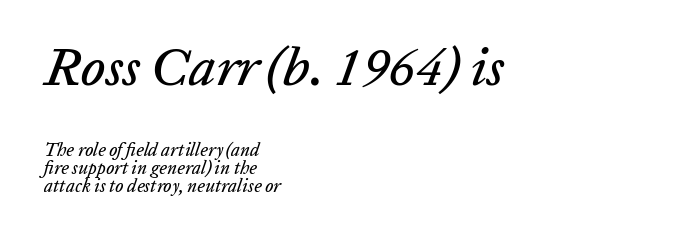
The image shows 54 px text type, italic (leaning right); set left-aligned, tight line spacing (1.01x), normal letter spacing, not underlined; the first (top) block is 3.0x larger; low stroke contrast and a medium x-height.
